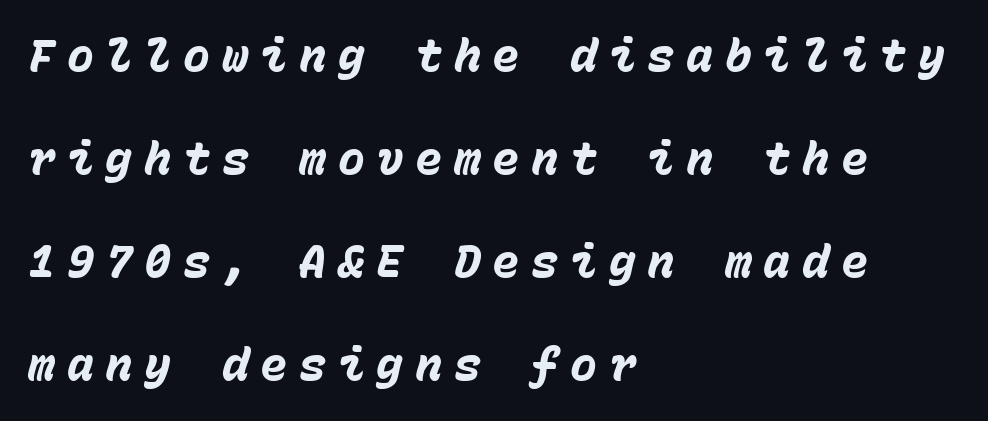
The image shows 45 px heavy type, italic (leaning right), monospaced; set left-aligned, loose line spacing (2.29x), unusually wide letter spacing (+0.26 em), not underlined; low stroke contrast and a medium x-height.
